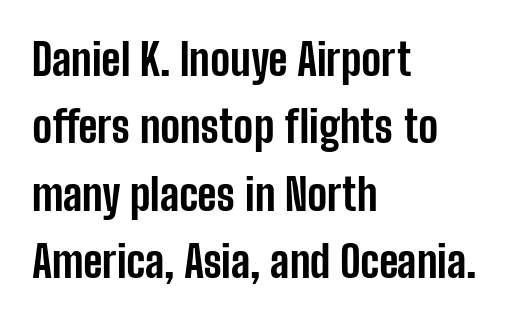
{"serif": "no", "italic": "no", "bold": "yes", "weight": "bold", "width": "condensed", "stroke_contrast": "low", "x_height": "medium", "monospaced": "no", "underline": "no", "align": "left", "line_spacing": "normal", "line_spacing_ratio": 1.53, "letter_spacing": "normal", "letter_spacing_em": 0.0, "glyph_px": 44}
